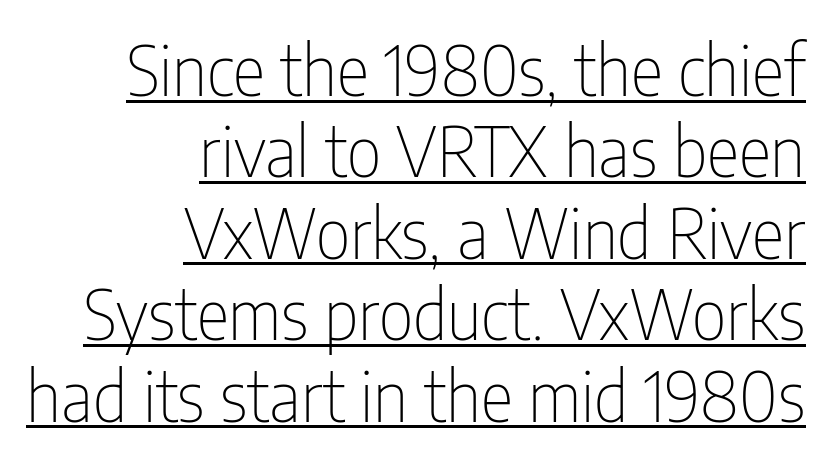
Q: Is the text bold? A: No.
Q: Is the text italic (slanted)? A: No, it is upright.
Q: Is the typeface a serif or a sans-serif typeface? A: Sans-serif.
Q: Is the text underlined? A: Yes.
Q: How is the paragraph aligned? A: Right-aligned.
Q: Is the spacing between letters normal or unusually wide? A: Normal.
Q: Width (condensed, normal, or wide)? A: Condensed.
Q: Stroke contrast? A: Low.
Q: x-height? A: Medium.
Q: Monospaced? A: No.
